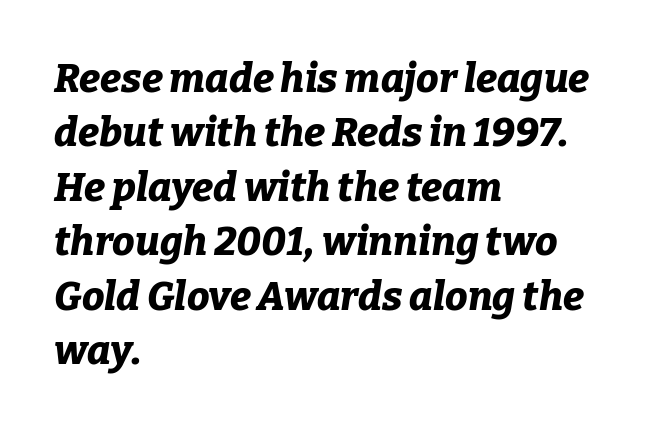
The image shows 40 px bold type, italic (leaning right); set left-aligned, normal line spacing (1.36x), normal letter spacing, not underlined; low stroke contrast and a medium x-height.
